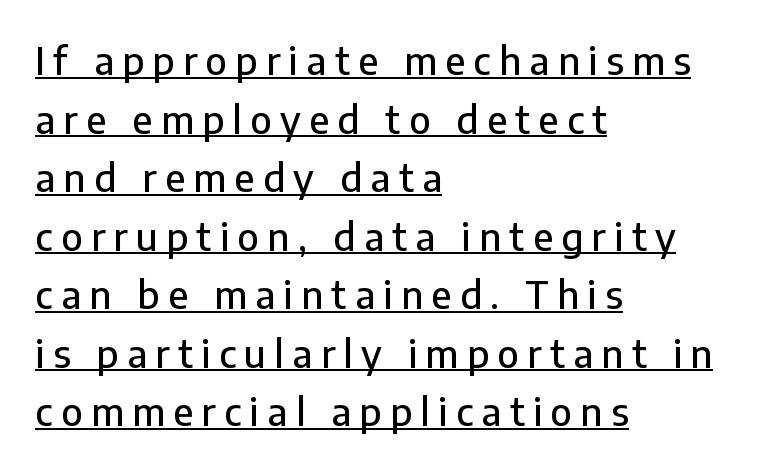
{"serif": "no", "italic": "no", "width": "normal", "stroke_contrast": "low", "x_height": "medium", "monospaced": "no", "underline": "yes", "align": "left", "line_spacing": "normal", "line_spacing_ratio": 1.54, "letter_spacing": "wide", "letter_spacing_em": 0.22, "glyph_px": 38}
